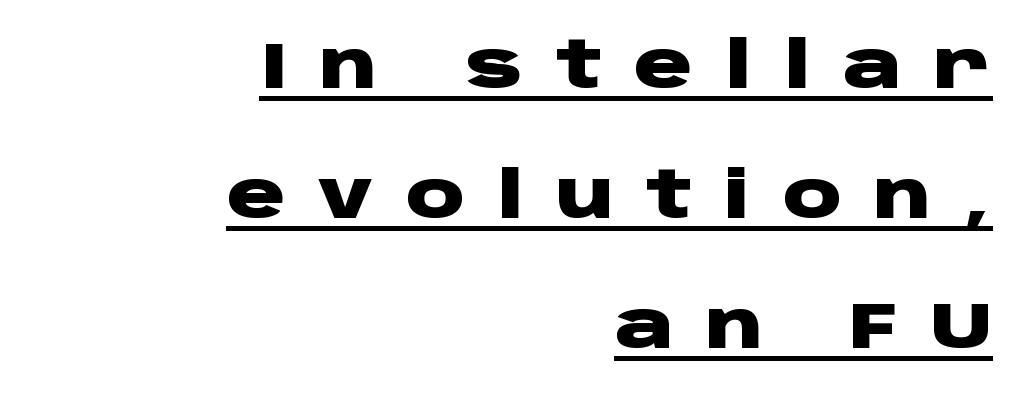
The image shows 65 px heavy, wide sans-serif type, upright; set right-aligned, loose line spacing (2.0x), unusually wide letter spacing (+0.5 em), underlined; low stroke contrast and a large x-height.
